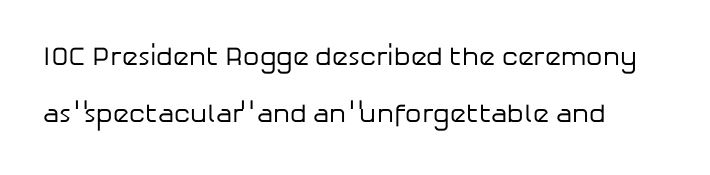
Q: Is the text bold? A: No.
Q: Is the text italic (slanted)? A: No, it is upright.
Q: Is the text underlined? A: No.
Q: Is the spacing between letters normal or unusually wide? A: Normal.
Q: Is the spacing between lines tight, normal or loose? A: Loose.
